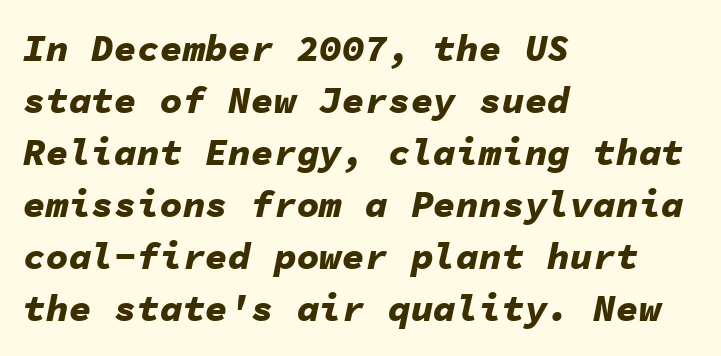
Leading: standard. The face used here has the dense, thick strokes of a bold. Line beginnings align vertically; line endings do not. The passage shown has conventional tracking throughout.
